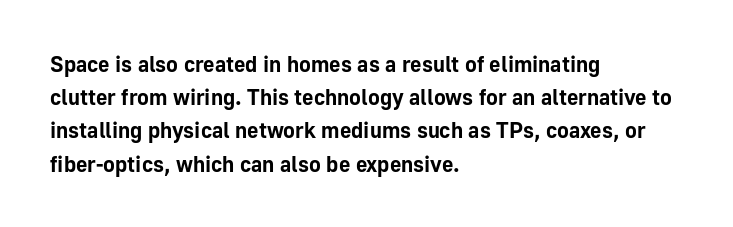
{"italic": "no", "bold": "yes", "underline": "no", "align": "left", "line_spacing": "normal", "line_spacing_ratio": 1.51, "letter_spacing": "normal", "letter_spacing_em": 0.0, "glyph_px": 22}
